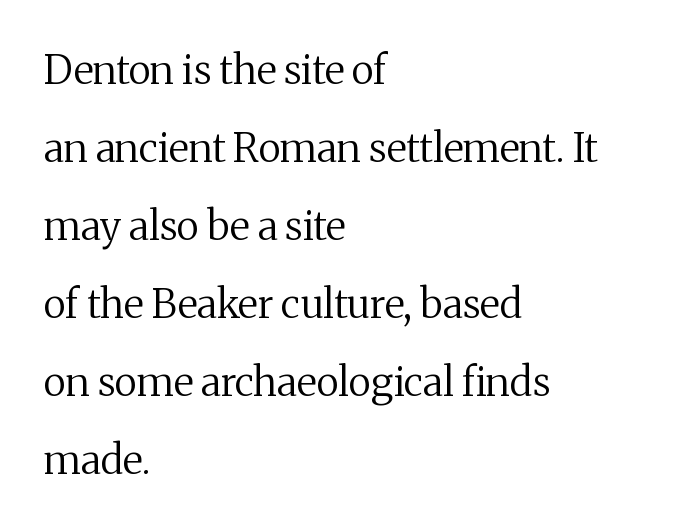
The image shows 40 px regular-weight serif type, upright; set left-aligned, loose line spacing (1.95x), normal letter spacing, not underlined; medium stroke contrast and a medium x-height.
